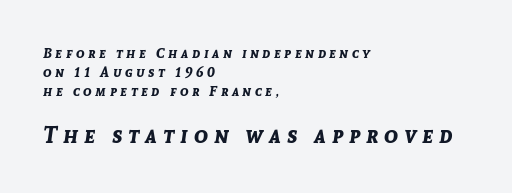
{"italic": "yes", "lean": "right", "slant_degrees": 8, "bold": "yes", "underline": "no", "align": "left", "line_spacing": "normal", "line_spacing_ratio": 1.37, "letter_spacing": "wide", "letter_spacing_em": 0.26, "larger_block": "second", "size_ratio": 1.64, "glyph_px": 23}
